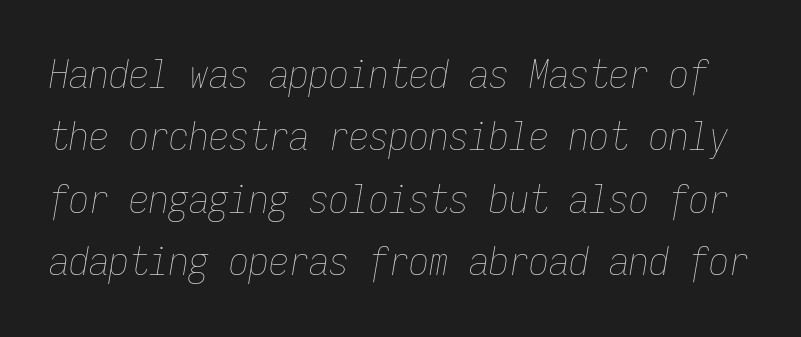
Weight class: somewhere from thin through regular. The space directly below the letters is spotless. Notice how descenders clear the ascenders below comfortably — that's standard leading. The letters are slanted; this is an italic face.
